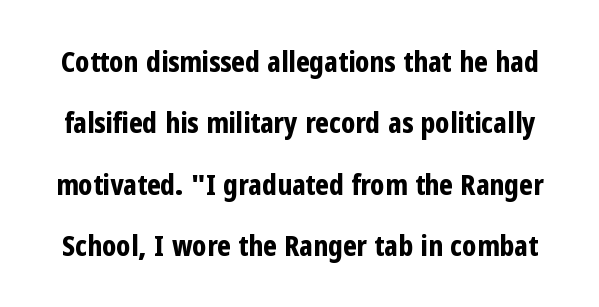
Q: Is the text bold? A: Yes.
Q: Is the text italic (slanted)? A: No, it is upright.
Q: Is the typeface a serif or a sans-serif typeface? A: Sans-serif.
Q: Is the text underlined? A: No.
Q: Is the spacing between letters normal or unusually wide? A: Normal.
Q: Is the spacing between lines tight, normal or loose? A: Loose.
Q: Width (condensed, normal, or wide)? A: Condensed.
Q: Stroke contrast? A: Low.
Q: x-height? A: Medium.
Q: Monospaced? A: No.
